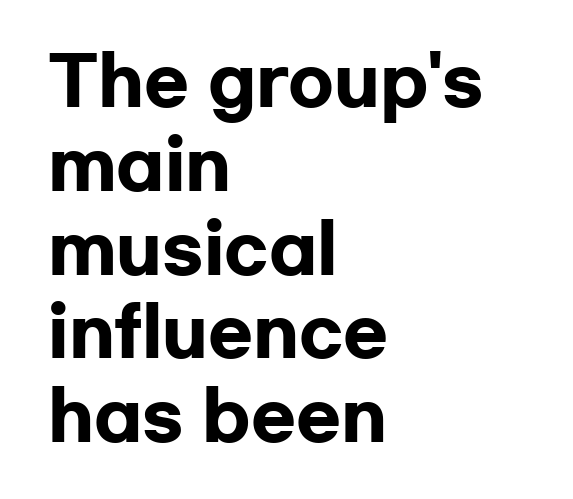
{"serif": "no", "italic": "no", "bold": "yes", "weight": "heavy", "width": "wide", "stroke_contrast": "low", "x_height": "medium", "monospaced": "no", "underline": "no", "align": "left", "line_spacing": "normal", "line_spacing_ratio": 1.27, "letter_spacing": "normal", "letter_spacing_em": 0.0, "glyph_px": 66}
